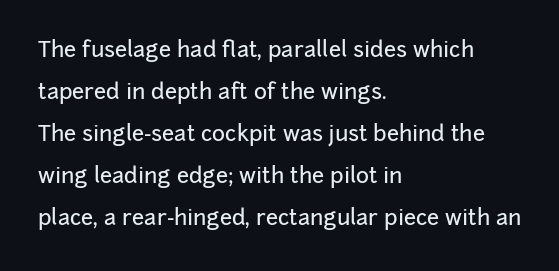
Q: Is the text italic (slanted)? A: No, it is upright.
Q: Is the text underlined? A: No.
Q: How is the paragraph aligned? A: Left-aligned.
Q: Is the spacing between letters normal or unusually wide? A: Normal.
Q: Is the spacing between lines tight, normal or loose? A: Loose.
